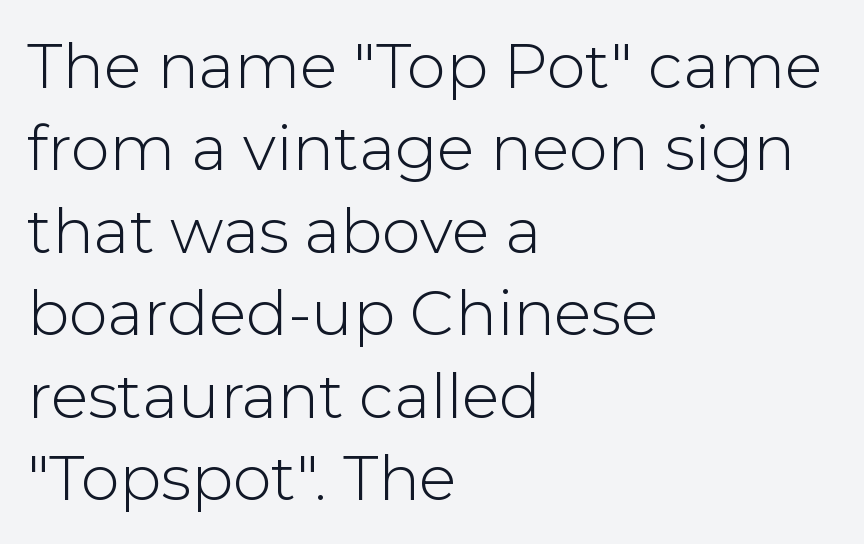
Is the block centered? No — it sits flush against the left margin. Style check: upright. Observe the absence of serifs on each vertical stroke in this sample. Students, note that the glyphs here touch the page at normal intervals.
